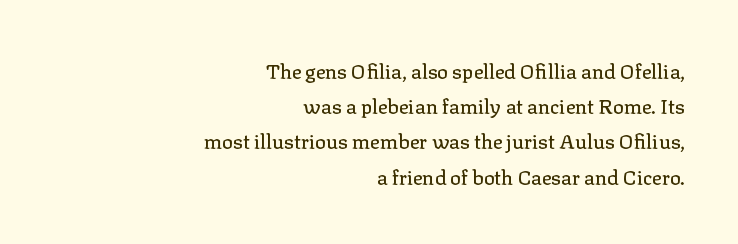
Q: Is the text italic (slanted)? A: No, it is upright.
Q: Is the text underlined? A: No.
Q: How is the paragraph aligned? A: Right-aligned.
Q: Is the spacing between letters normal or unusually wide? A: Normal.
